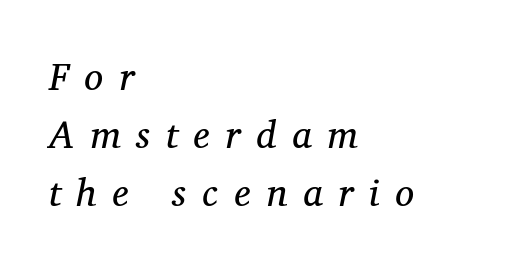
Reading down the block, your eye returns to a fixed left position each line. This is serif lettering, the kind often seen in printed books. There's an unmistakable incline to the writing here. Vertical stems look standard width or narrower in stroke. Unmarked baselines from the first word to the last. One glance says typical: line gaps are just what's usual.
